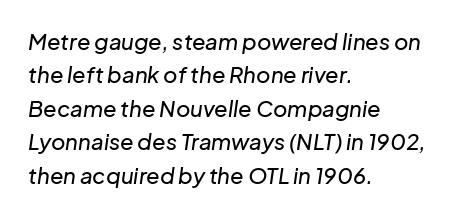
The image shows 22 px text type, italic (leaning right); set left-aligned, normal line spacing (1.52x), normal letter spacing, not underlined.
